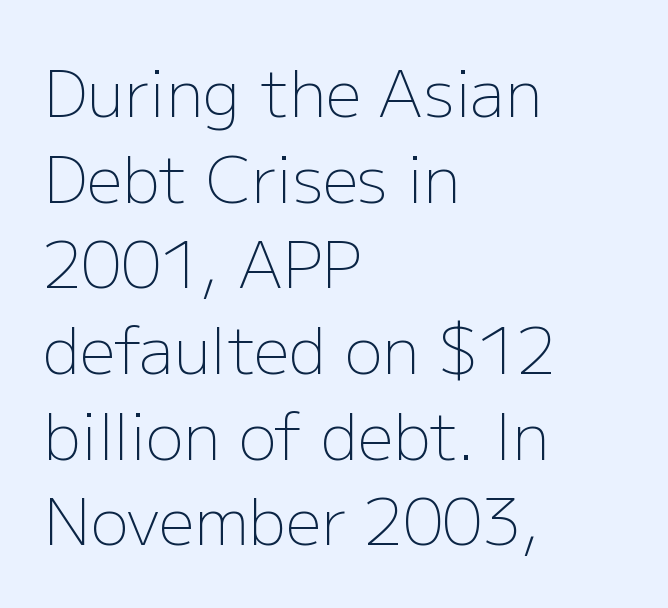
{"serif": "no", "italic": "no", "bold": "no", "weight": "light", "width": "normal", "stroke_contrast": "low", "x_height": "medium", "monospaced": "no", "underline": "no", "align": "left", "line_spacing": "normal", "line_spacing_ratio": 1.36, "letter_spacing": "normal", "letter_spacing_em": 0.0, "glyph_px": 63}
